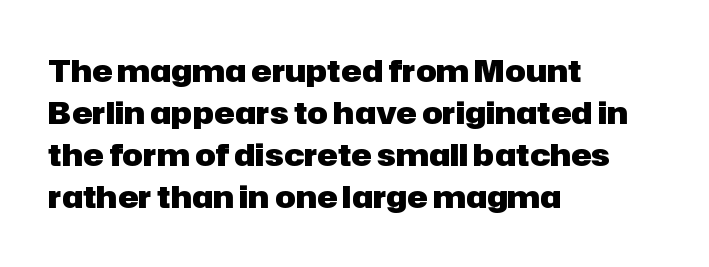
Q: Is the text bold? A: Yes.
Q: Is the text italic (slanted)? A: No, it is upright.
Q: Is the typeface a serif or a sans-serif typeface? A: Sans-serif.
Q: Is the text underlined? A: No.
Q: How is the paragraph aligned? A: Left-aligned.
Q: Is the spacing between letters normal or unusually wide? A: Normal.
Q: Is the spacing between lines tight, normal or loose? A: Normal.
Q: Width (condensed, normal, or wide)? A: Normal.
Q: Stroke contrast? A: Low.
Q: x-height? A: Medium.
Q: Monospaced? A: No.
